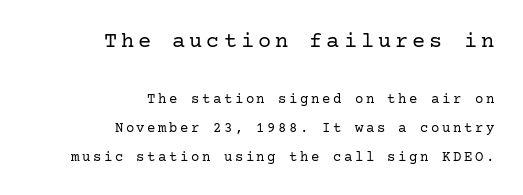
The image shows 22 px text type, upright; set right-aligned, loose line spacing (2.06x), not underlined; the first (top) block is 1.57x larger.
